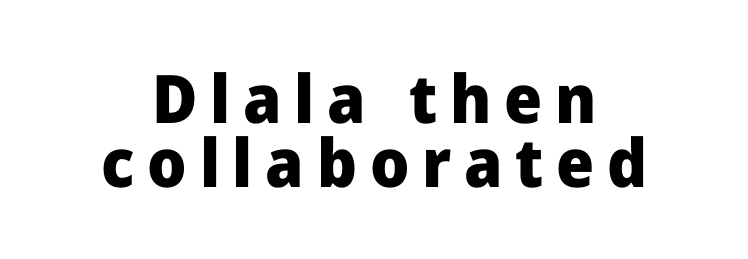
As a designer I'd log this as weight 700, bold. Every row of glyphs is offset so its center matches the block's center. Each letter's strokes conclude bluntly, with no projecting serifs. Proportional: the letters do not fall into vertical columns. Does the lettering tilt? It doesn't — this is upright.
